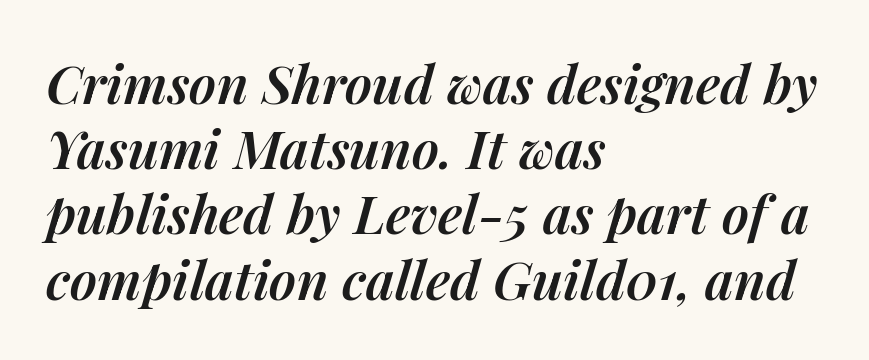
{"italic": "yes", "lean": "right", "slant_degrees": 14, "bold": "semi", "weight": "semibold", "width": "normal", "stroke_contrast": "medium", "x_height": "medium", "monospaced": "no", "underline": "no", "align": "left", "line_spacing_ratio": 1.23, "letter_spacing": "normal", "letter_spacing_em": 0.0, "glyph_px": 53}
